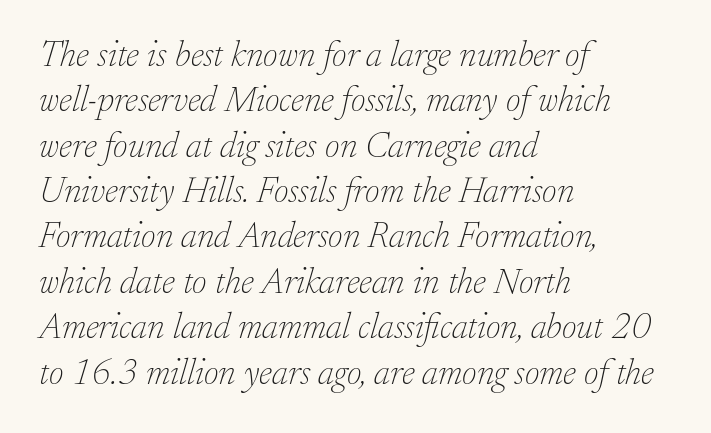
{"serif": "yes", "italic": "yes", "lean": "right", "slant_degrees": 17, "bold": "no", "weight": "thin", "width": "normal", "stroke_contrast": "low", "x_height": "small", "monospaced": "no", "underline": "no", "align": "left", "line_spacing": "normal", "line_spacing_ratio": 1.26, "letter_spacing": "normal", "letter_spacing_em": 0.0, "glyph_px": 36}
